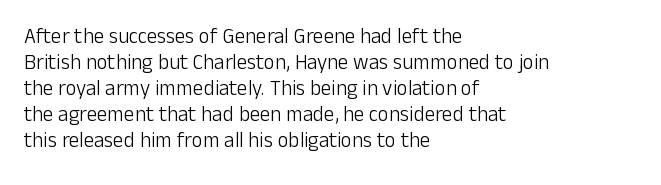
The typography opts for an upright posture over an oblique one. Unmarked baselines from the first word to the last. Students, note that the glyphs here touch the page at normal intervals. Which margin do the lines hug? The left one — the right edge is uneven. The typesetting does not lean heavy: it is not bold.
